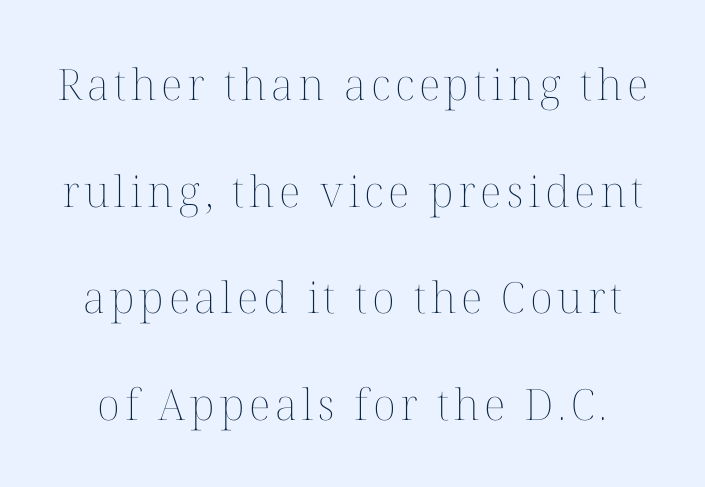
{"italic": "no", "bold": "no", "weight": "thin", "width": "normal", "stroke_contrast": "medium", "x_height": "medium", "monospaced": "no", "underline": "no", "line_spacing": "loose", "line_spacing_ratio": 2.48, "glyph_px": 43}
